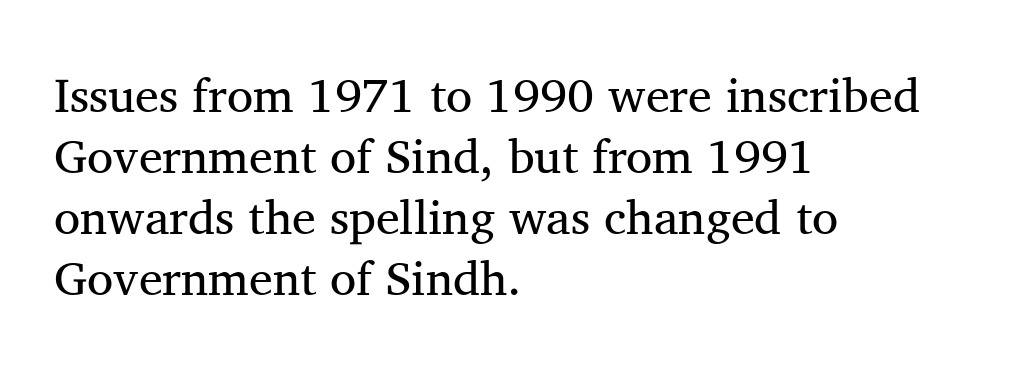
Designer's note — italics off, roman on. Beneath every word, the page is bare. A light-to-regular cut is what we see here. The leading is moderate, giving the passage an even texture. Font category for this specimen: serif. Observe the ordinary spacing: letters are neighbours, not strangers.
